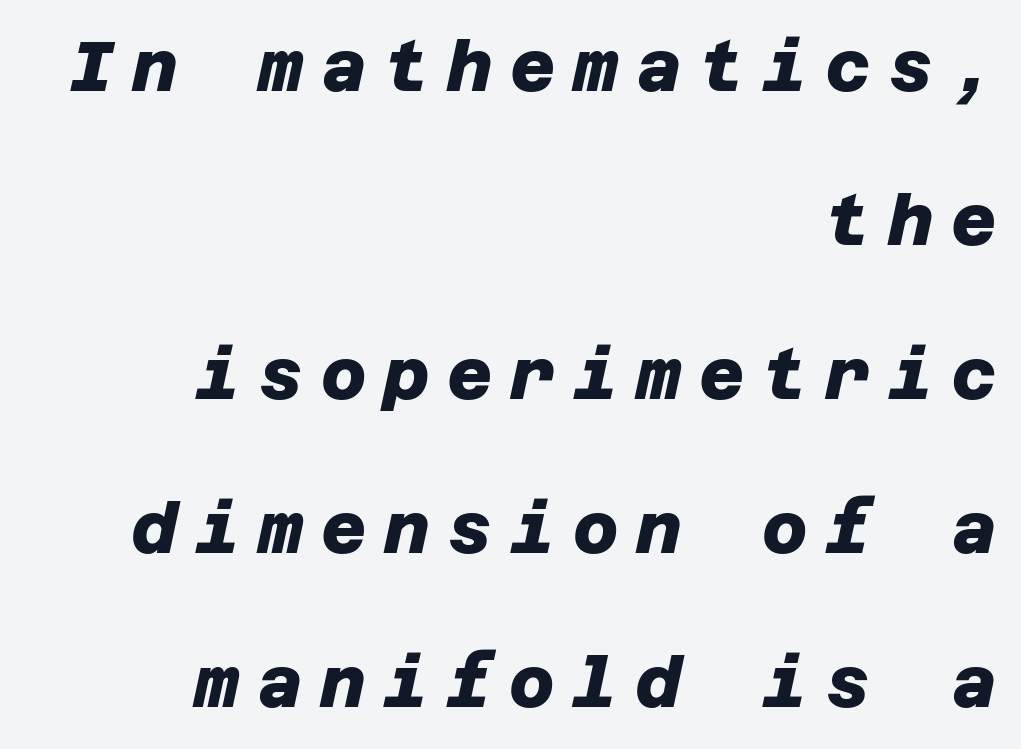
The image shows 70 px heavy sans-serif type; set right-aligned, loose line spacing (2.2x), unusually wide letter spacing (+0.25 em), not underlined; low stroke contrast and a large x-height.
